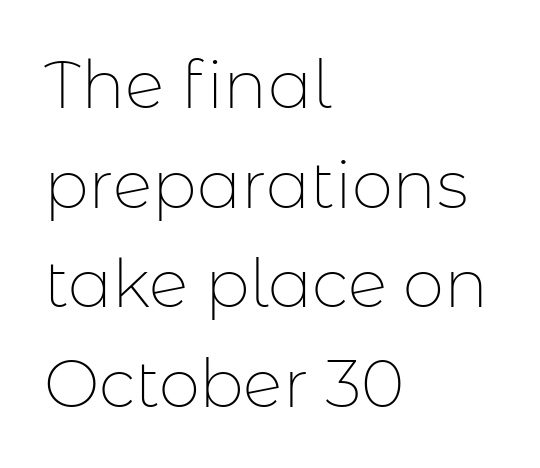
Q: Is the text bold? A: No.
Q: Is the text italic (slanted)? A: No, it is upright.
Q: Is the typeface a serif or a sans-serif typeface? A: Sans-serif.
Q: Is the text underlined? A: No.
Q: How is the paragraph aligned? A: Left-aligned.
Q: Is the spacing between letters normal or unusually wide? A: Normal.
Q: Is the spacing between lines tight, normal or loose? A: Normal.
Q: Width (condensed, normal, or wide)? A: Normal.
Q: Stroke contrast? A: Low.
Q: x-height? A: Medium.
Q: Monospaced? A: No.
